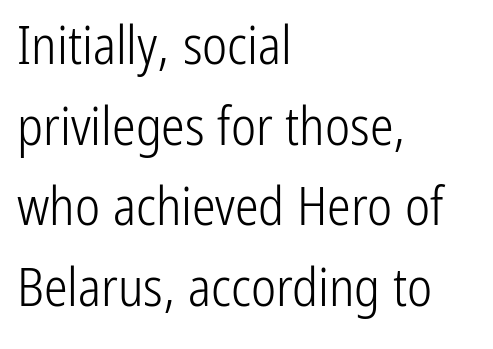
A typesetter would call this proportional, since set widths differ per character. The vertical gap from one line to the next is medium. This is roman type, the default non-slanted kind. Visually the block forms a straight wall on the left and a jagged coastline on the right.
